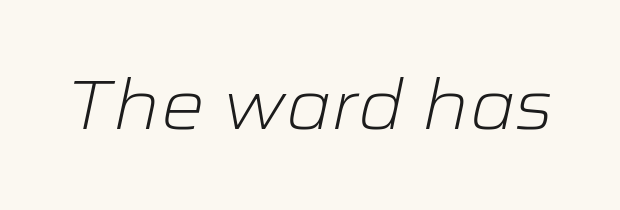
{"italic": "yes", "lean": "right", "slant_degrees": 12, "bold": "no", "weight": "light", "width": "wide", "stroke_contrast": "low", "x_height": "medium", "monospaced": "no", "underline": "no", "letter_spacing": "normal", "letter_spacing_em": 0.0, "glyph_px": 69}
